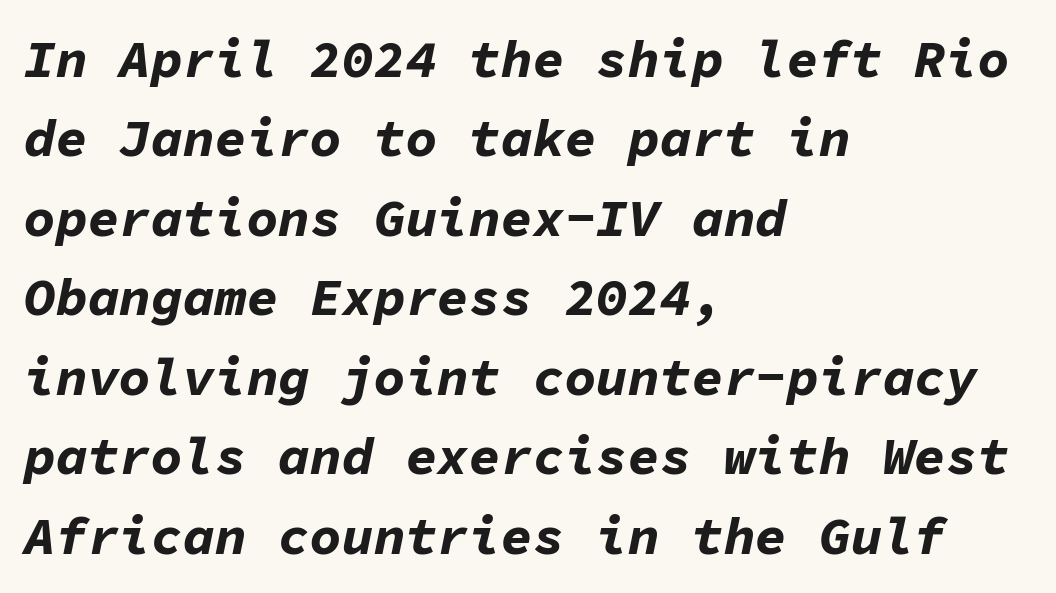
Q: Is the text bold? A: Yes.
Q: Is the text italic (slanted)? A: Yes, it leans right by about 11 degrees.
Q: Is the text underlined? A: No.
Q: How is the paragraph aligned? A: Left-aligned.
Q: Is the spacing between letters normal or unusually wide? A: Normal.
Q: Is the spacing between lines tight, normal or loose? A: Normal.
Q: Width (condensed, normal, or wide)? A: Normal.
Q: Stroke contrast? A: Low.
Q: x-height? A: Medium.
Q: Monospaced? A: Yes.
